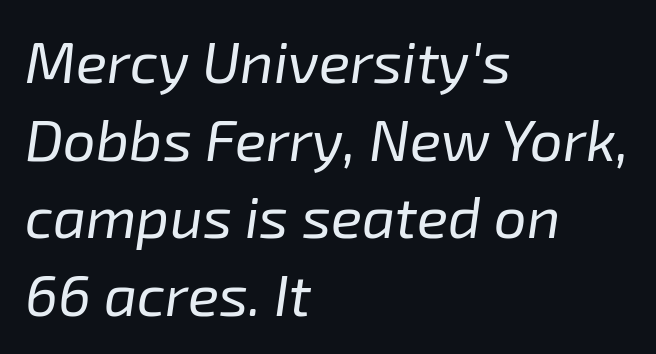
The image shows 58 px regular-weight type, italic (leaning right); set left-aligned, normal line spacing (1.34x), normal letter spacing, not underlined; low stroke contrast and a medium x-height.
